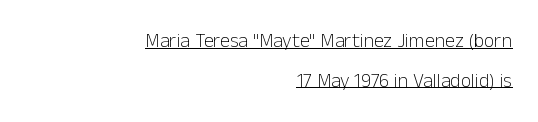
The image shows 20 px text type, upright; set right-aligned, loose line spacing (1.98x), normal letter spacing, underlined.
